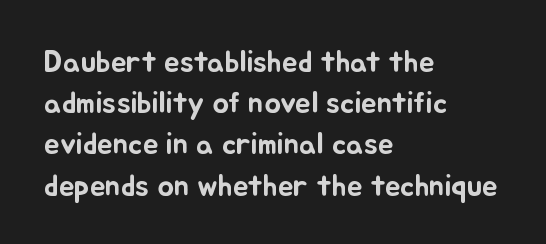
The image shows 31 px text type, upright; set left-aligned, normal line spacing (1.33x), normal letter spacing, not underlined; low stroke contrast and a small x-height.
